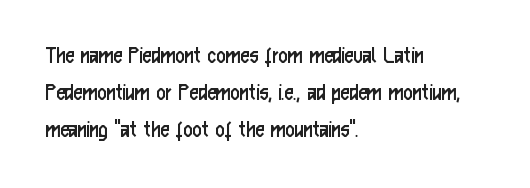
A typesetter would call this leading conventional body-copy spacing. Descender tails drop into unmarked territory. Visually the block forms a straight wall on the left and a jagged coastline on the right. Do the letters lean? They stand straight.
